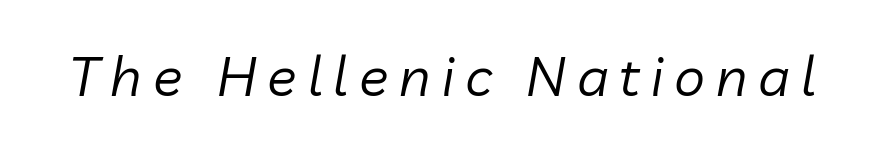
{"italic": "yes", "lean": "right", "slant_degrees": 10, "bold": "no", "weight": "regular", "width": "normal", "stroke_contrast": "low", "x_height": "medium", "monospaced": "no", "underline": "no", "letter_spacing": "wide", "letter_spacing_em": 0.2, "glyph_px": 55}
